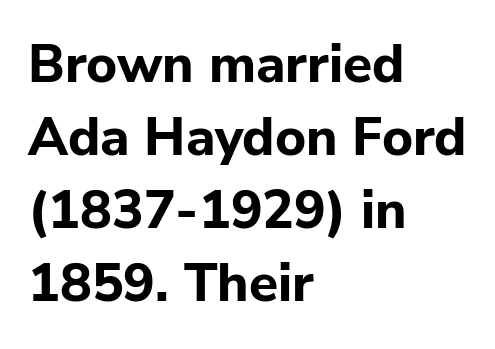
The image shows 53 px bold sans-serif type, upright; set left-aligned, normal line spacing (1.38x), normal letter spacing, not underlined; low stroke contrast and a medium x-height.
